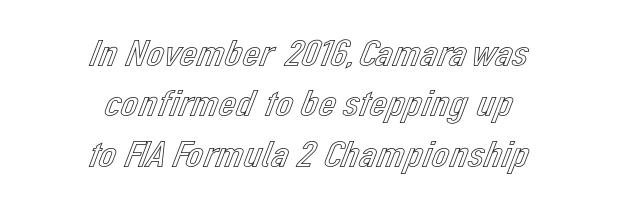
{"width": "normal", "x_height": "medium", "monospaced": "no", "underline": "no", "align": "center", "line_spacing": "normal", "line_spacing_ratio": 1.29, "letter_spacing": "normal", "letter_spacing_em": 0.0, "glyph_px": 39}
